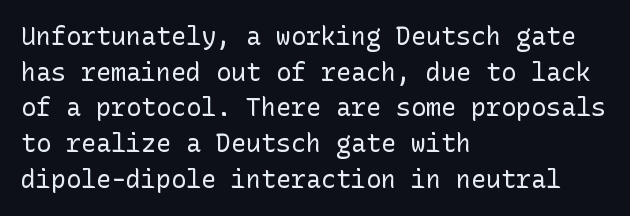
The image shows 25 px text type, upright; set left-aligned, normal line spacing (1.43x), normal letter spacing, not underlined.
